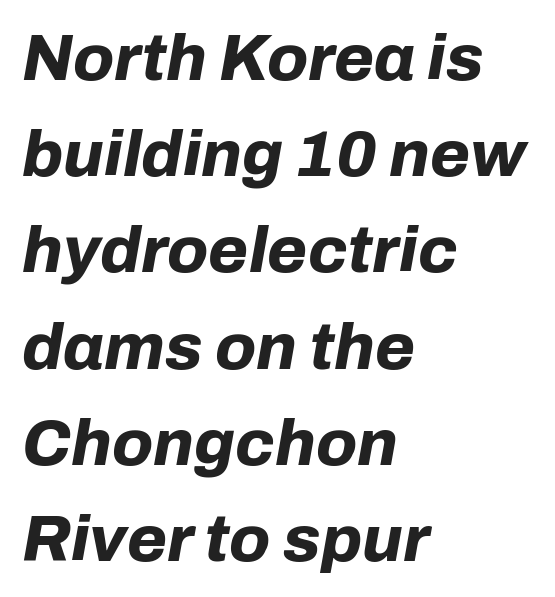
The image shows 65 px bold type, italic (leaning right); set left-aligned, normal line spacing (1.48x), normal letter spacing, not underlined; low stroke contrast and a medium x-height.
